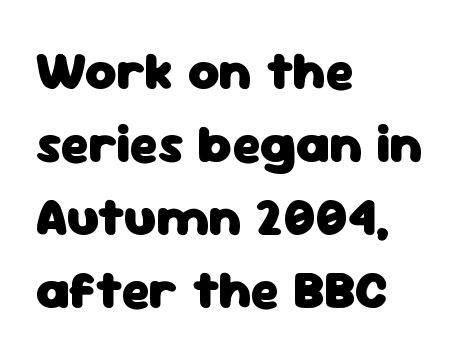
The image shows 54 px heavy sans-serif type, upright; set left-aligned, normal line spacing (1.35x), normal letter spacing, not underlined; low stroke contrast and a medium x-height.
